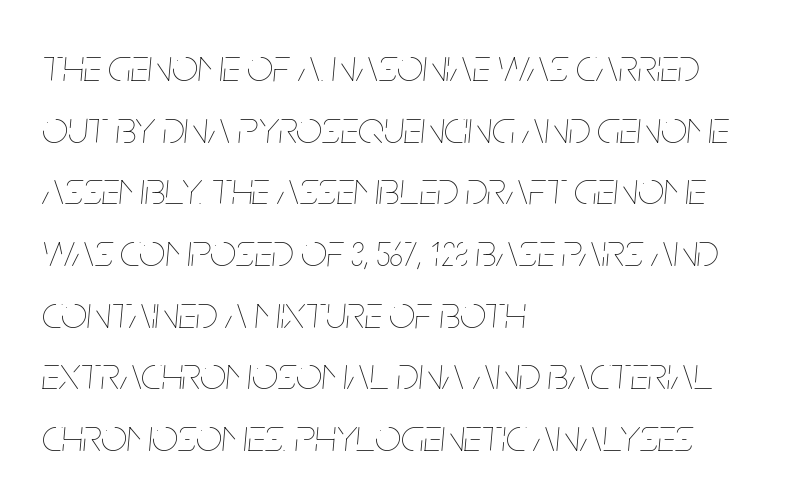
Each letter keeps its own natural width here, so spacing adapts to shape. The passage shown has conventional tracking throughout. Vertical spacing — default. Underlining? Definitely not there.
